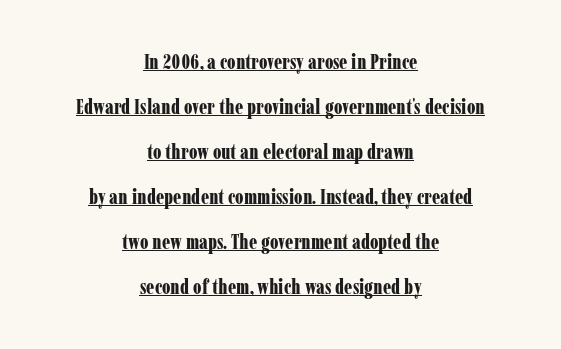
Q: Is the text bold? A: Yes.
Q: Is the text italic (slanted)? A: No, it is upright.
Q: Is the text underlined? A: Yes.
Q: How is the paragraph aligned? A: Centered.
Q: Is the spacing between letters normal or unusually wide? A: Normal.
Q: Is the spacing between lines tight, normal or loose? A: Loose.
